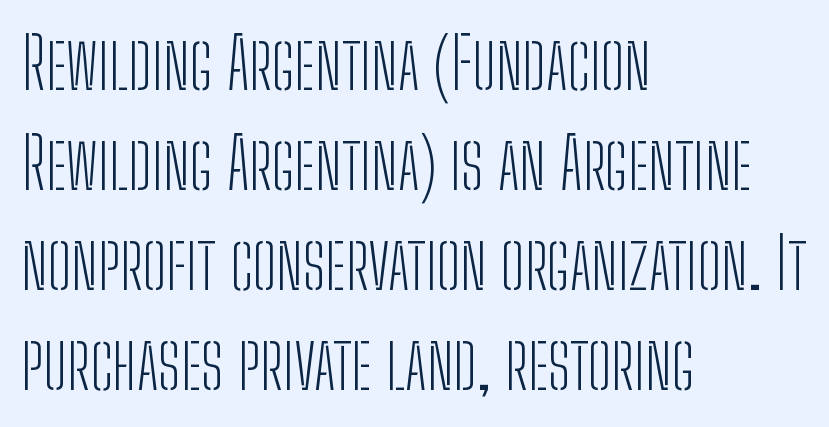
Q: Is the text bold? A: No.
Q: Is the text italic (slanted)? A: No, it is upright.
Q: Is the typeface a serif or a sans-serif typeface? A: Sans-serif.
Q: Is the text underlined? A: No.
Q: How is the paragraph aligned? A: Left-aligned.
Q: Is the spacing between letters normal or unusually wide? A: Normal.
Q: Is the spacing between lines tight, normal or loose? A: Normal.
Q: Width (condensed, normal, or wide)? A: Condensed.
Q: Stroke contrast? A: Low.
Q: x-height? A: Medium.
Q: Monospaced? A: No.
